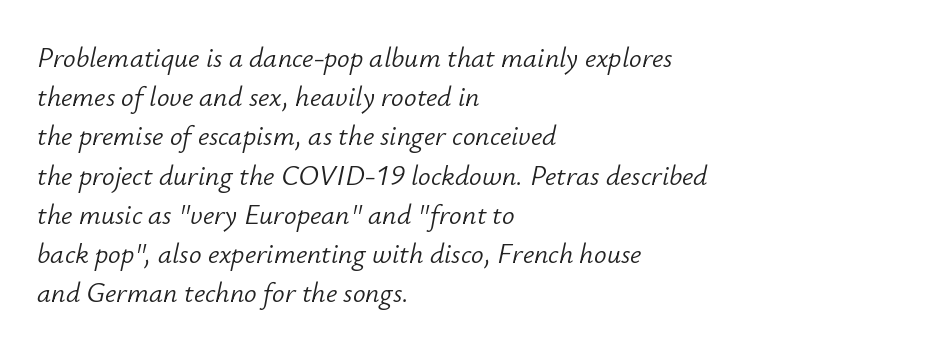
Q: Is the text bold? A: No.
Q: Is the text italic (slanted)? A: Yes, it leans right by about 12 degrees.
Q: Is the text underlined? A: No.
Q: How is the paragraph aligned? A: Left-aligned.
Q: Is the spacing between letters normal or unusually wide? A: Normal.
Q: Is the spacing between lines tight, normal or loose? A: Normal.
Q: Width (condensed, normal, or wide)? A: Normal.
Q: Stroke contrast? A: Low.
Q: x-height? A: Small.
Q: Monospaced? A: No.
